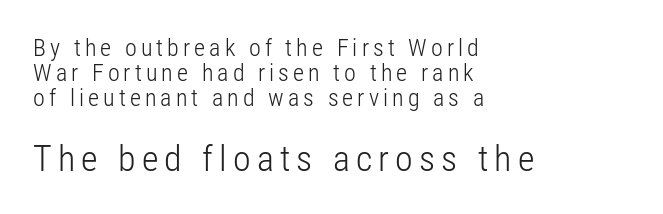
Q: Is the text bold? A: No.
Q: Is the text italic (slanted)? A: No, it is upright.
Q: Is the typeface a serif or a sans-serif typeface? A: Sans-serif.
Q: Is the text underlined? A: No.
Q: How is the paragraph aligned? A: Left-aligned.
Q: Is the spacing between lines tight, normal or loose? A: Tight.
Q: Which block of text is set in a larger size, the first (top) or the second (bottom)? A: The second (bottom) one.
Q: Width (condensed, normal, or wide)? A: Condensed.
Q: Stroke contrast? A: Low.
Q: x-height? A: Medium.
Q: Monospaced? A: No.
